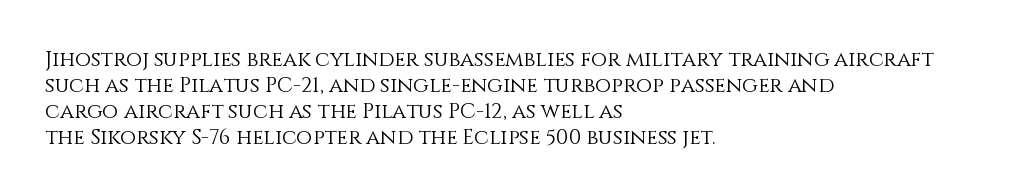
Q: Is the text bold? A: No.
Q: Is the text italic (slanted)? A: No, it is upright.
Q: Is the text underlined? A: No.
Q: How is the paragraph aligned? A: Left-aligned.
Q: Is the spacing between letters normal or unusually wide? A: Normal.
